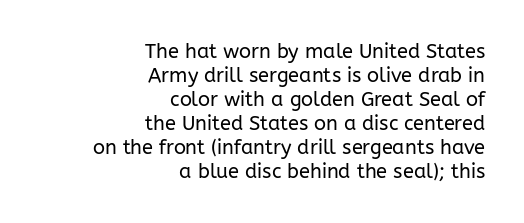
The image shows 20 px text type, upright; set right-aligned, line spacing 1.2x, normal letter spacing, not underlined.
